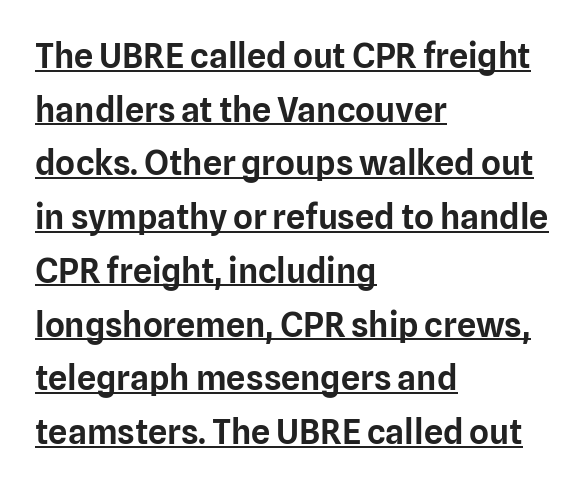
The image shows 34 px sans-serif type, upright; set left-aligned, normal line spacing (1.58x), normal letter spacing, underlined; low stroke contrast and a medium x-height.
